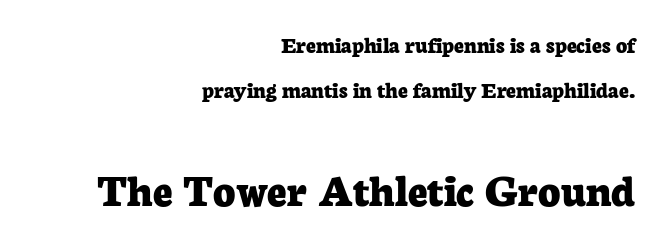
Q: Is the text bold? A: Yes.
Q: Is the text italic (slanted)? A: No, it is upright.
Q: Is the typeface a serif or a sans-serif typeface? A: Serif.
Q: Is the text underlined? A: No.
Q: How is the paragraph aligned? A: Right-aligned.
Q: Is the spacing between letters normal or unusually wide? A: Normal.
Q: Which block of text is set in a larger size, the first (top) or the second (bottom)? A: The second (bottom) one.
Q: Width (condensed, normal, or wide)? A: Normal.
Q: Stroke contrast? A: Low.
Q: x-height? A: Medium.
Q: Monospaced? A: No.
